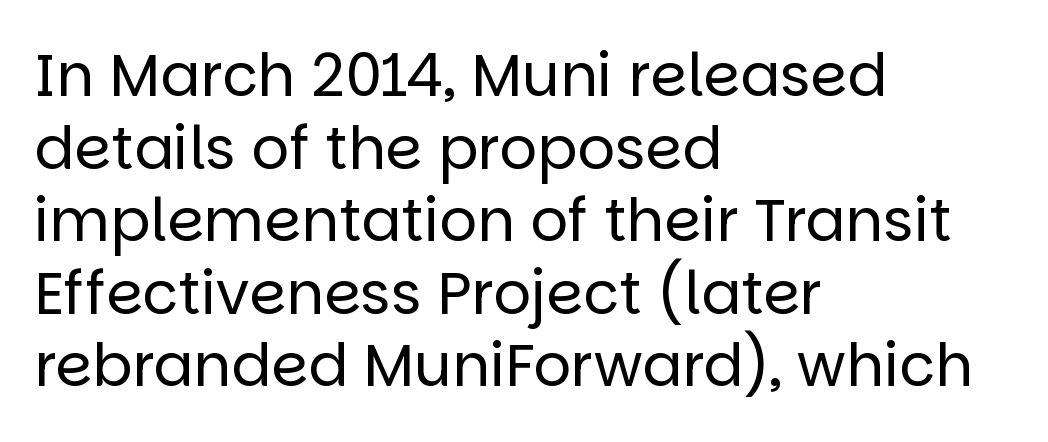
The image shows 59 px regular-weight sans-serif type, upright; set left-aligned, line spacing 1.23x, normal letter spacing, not underlined; low stroke contrast and a large x-height.
